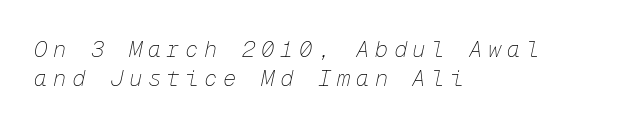
This is oblique type, the kind used for emphasis or titles. Notice how the passage keeps a crisp vertical edge on the left only. The line-height multiplier appears to be the usual default. Is the stroke heavy? The answer is a plain regular-or-lighter. The specimen omits any rule beneath the text block's lines. These lines have a slow, spaced-out rhythm from letter to letter.
